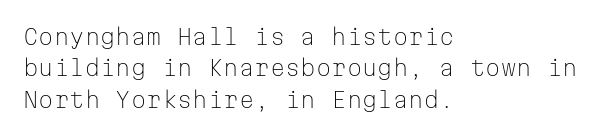
The line-height multiplier appears to be the usual default. The ragged edge is on the right, which tells us the setting is flush left. A typesetter would mark this as roman, not italic. This sample uses plain, unmodified letter spacing. No letter is thick-stroked: the sample isn't bold.
